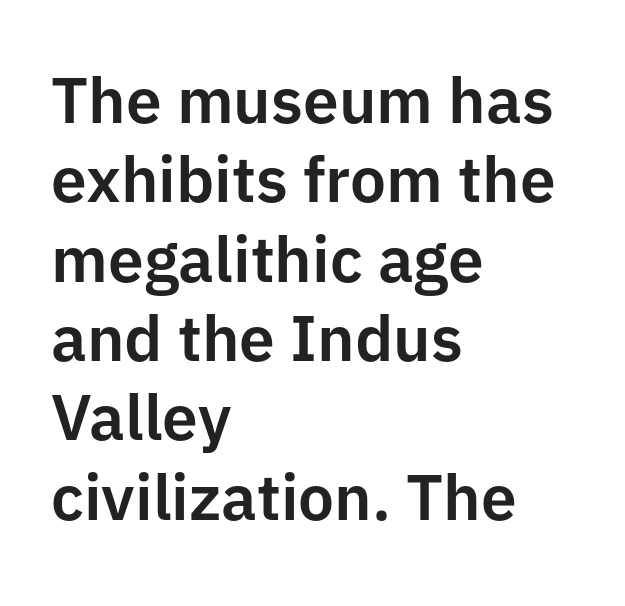
Q: Is the text italic (slanted)? A: No, it is upright.
Q: Is the typeface a serif or a sans-serif typeface? A: Sans-serif.
Q: Is the text underlined? A: No.
Q: How is the paragraph aligned? A: Left-aligned.
Q: Is the spacing between letters normal or unusually wide? A: Normal.
Q: Width (condensed, normal, or wide)? A: Normal.
Q: Stroke contrast? A: Low.
Q: x-height? A: Medium.
Q: Monospaced? A: No.
